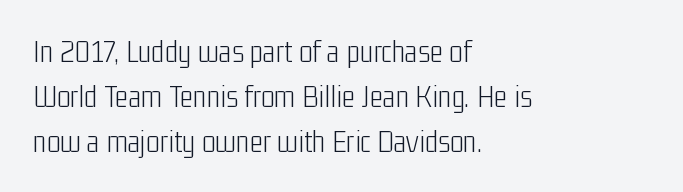
{"serif": "no", "italic": "no", "bold": "no", "weight": "light", "width": "condensed", "stroke_contrast": "low", "x_height": "medium", "monospaced": "no", "underline": "no", "align": "left", "line_spacing": "normal", "line_spacing_ratio": 1.4, "letter_spacing": "normal", "letter_spacing_em": 0.0, "glyph_px": 32}
